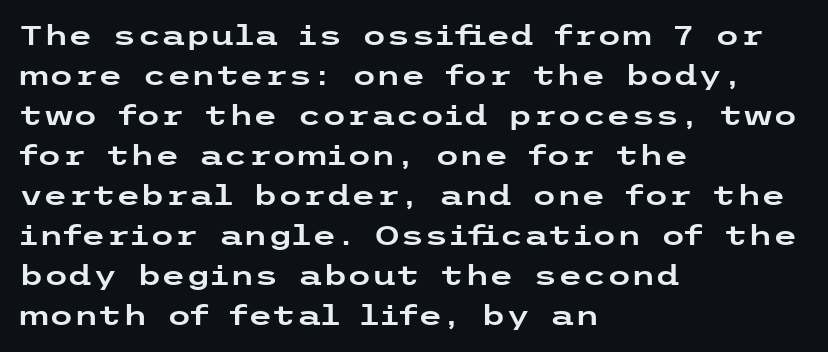
{"serif": "no", "italic": "no", "width": "wide", "stroke_contrast": "low", "x_height": "medium", "underline": "no", "align": "left", "line_spacing": "normal", "line_spacing_ratio": 1.43, "letter_spacing": "normal", "letter_spacing_em": 0.0, "glyph_px": 28}
